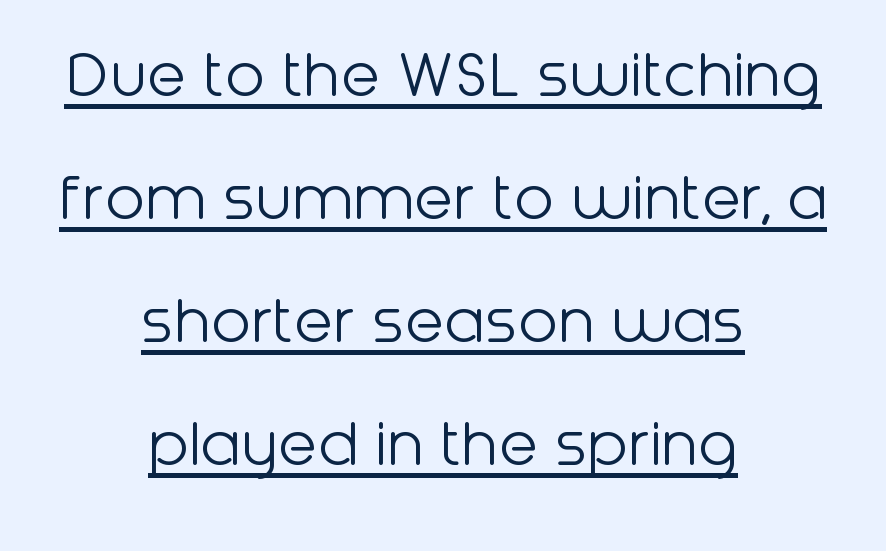
Q: Is the text bold? A: No.
Q: Is the text italic (slanted)? A: No, it is upright.
Q: Is the typeface a serif or a sans-serif typeface? A: Sans-serif.
Q: Is the text underlined? A: Yes.
Q: How is the paragraph aligned? A: Centered.
Q: Is the spacing between letters normal or unusually wide? A: Normal.
Q: Width (condensed, normal, or wide)? A: Normal.
Q: Stroke contrast? A: Low.
Q: x-height? A: Medium.
Q: Monospaced? A: No.
